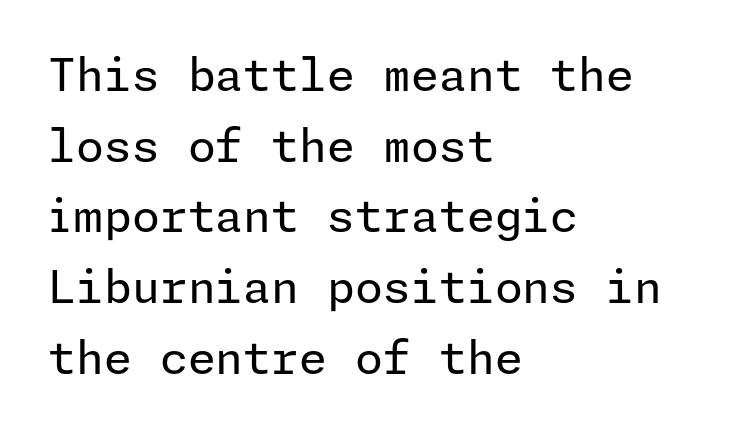
Compared with a typical body face, this is equally light or lighter still. The foot of each line stays bare and open. Leading matches the norm, producing a regular column. Every row of glyphs begins at an identical x-position on the left.
